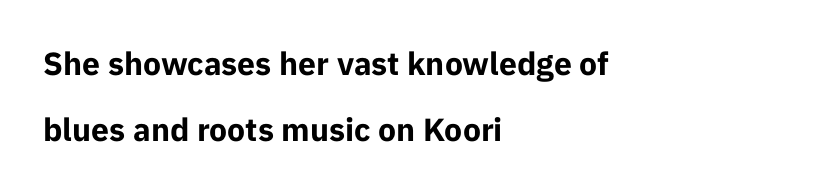
Q: Is the text bold? A: Yes.
Q: Is the text italic (slanted)? A: No, it is upright.
Q: Is the typeface a serif or a sans-serif typeface? A: Sans-serif.
Q: Is the text underlined? A: No.
Q: How is the paragraph aligned? A: Left-aligned.
Q: Is the spacing between letters normal or unusually wide? A: Normal.
Q: Is the spacing between lines tight, normal or loose? A: Loose.
Q: Width (condensed, normal, or wide)? A: Normal.
Q: Stroke contrast? A: Low.
Q: x-height? A: Medium.
Q: Monospaced? A: No.
